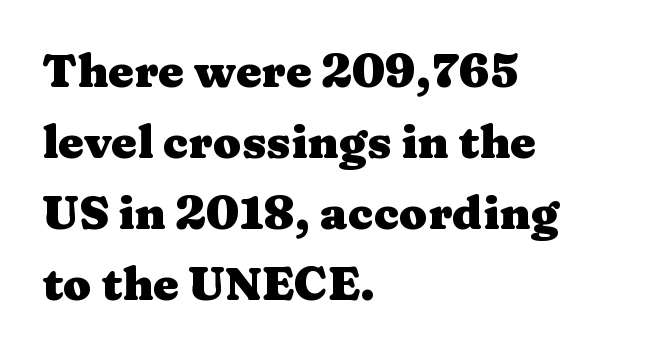
Q: Is the text bold? A: Yes.
Q: Is the text italic (slanted)? A: No, it is upright.
Q: Is the typeface a serif or a sans-serif typeface? A: Serif.
Q: Is the text underlined? A: No.
Q: How is the paragraph aligned? A: Left-aligned.
Q: Is the spacing between letters normal or unusually wide? A: Normal.
Q: Is the spacing between lines tight, normal or loose? A: Normal.
Q: Width (condensed, normal, or wide)? A: Wide.
Q: Stroke contrast? A: Medium.
Q: x-height? A: Medium.
Q: Monospaced? A: No.
